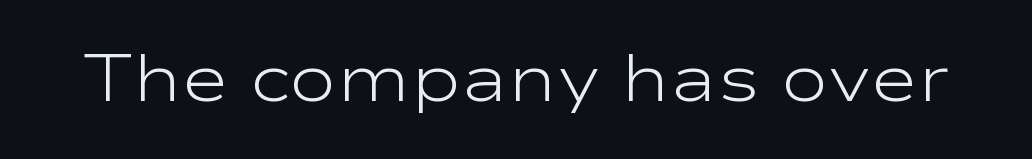
Q: Is the text bold? A: No.
Q: Is the text italic (slanted)? A: No, it is upright.
Q: Is the typeface a serif or a sans-serif typeface? A: Sans-serif.
Q: Is the text underlined? A: No.
Q: Is the spacing between letters normal or unusually wide? A: Normal.
Q: Width (condensed, normal, or wide)? A: Wide.
Q: Stroke contrast? A: Low.
Q: x-height? A: Medium.
Q: Monospaced? A: No.
